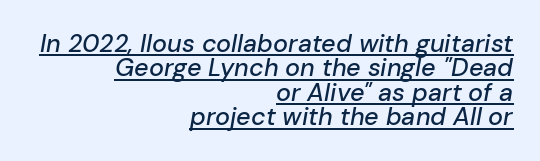
The image shows 25 px text type, italic (leaning right); set right-aligned, tight line spacing (0.98x), normal letter spacing, underlined.
